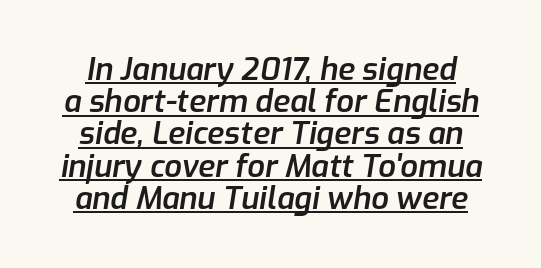
{"italic": "yes", "lean": "right", "slant_degrees": 9, "bold": "semi", "weight": "semibold", "width": "normal", "stroke_contrast": "low", "x_height": "medium", "monospaced": "no", "underline": "yes", "line_spacing": "tight", "line_spacing_ratio": 1.04, "letter_spacing": "normal", "letter_spacing_em": 0.0, "glyph_px": 31}
